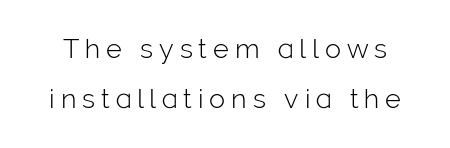
This is the regular roman posture of the typeface. Honestly, there is no underline to notice here at all. Is the letter spacing exaggerated? Yes — the characters are pushed far apart. These glyphs show unthickened strokes, regular width or finer.
